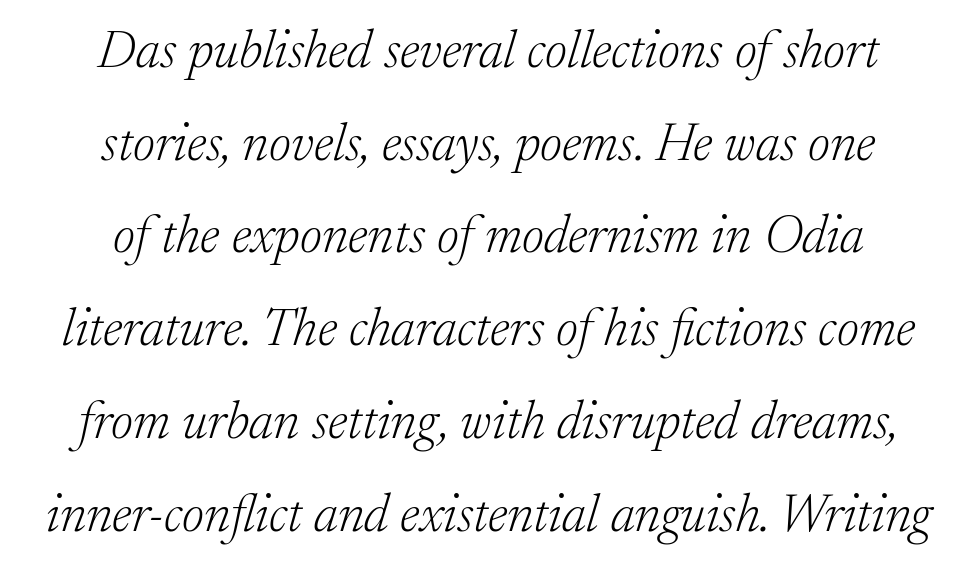
The image shows 53 px light serif type, italic (leaning right); set centered, line spacing 1.75x, normal letter spacing, not underlined; low stroke contrast and a medium x-height.
